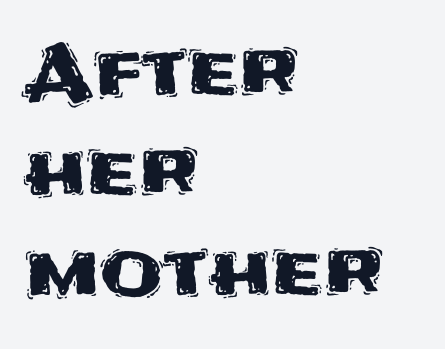
Q: Is the text italic (slanted)? A: No, it is upright.
Q: Is the typeface a serif or a sans-serif typeface? A: Sans-serif.
Q: Is the text underlined? A: No.
Q: How is the paragraph aligned? A: Left-aligned.
Q: Is the spacing between letters normal or unusually wide? A: Normal.
Q: Is the spacing between lines tight, normal or loose? A: Normal.
Q: Width (condensed, normal, or wide)? A: Normal.
Q: Stroke contrast? A: Medium.
Q: x-height? A: Large.
Q: Monospaced? A: No.
